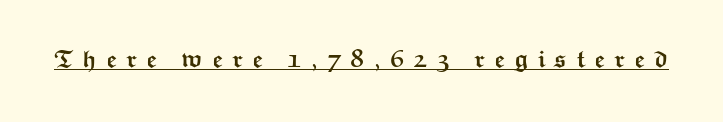
Q: Is the text bold? A: Yes.
Q: Is the text italic (slanted)? A: No, it is upright.
Q: Is the text underlined? A: Yes.
Q: Is the spacing between letters normal or unusually wide? A: Unusually wide.
